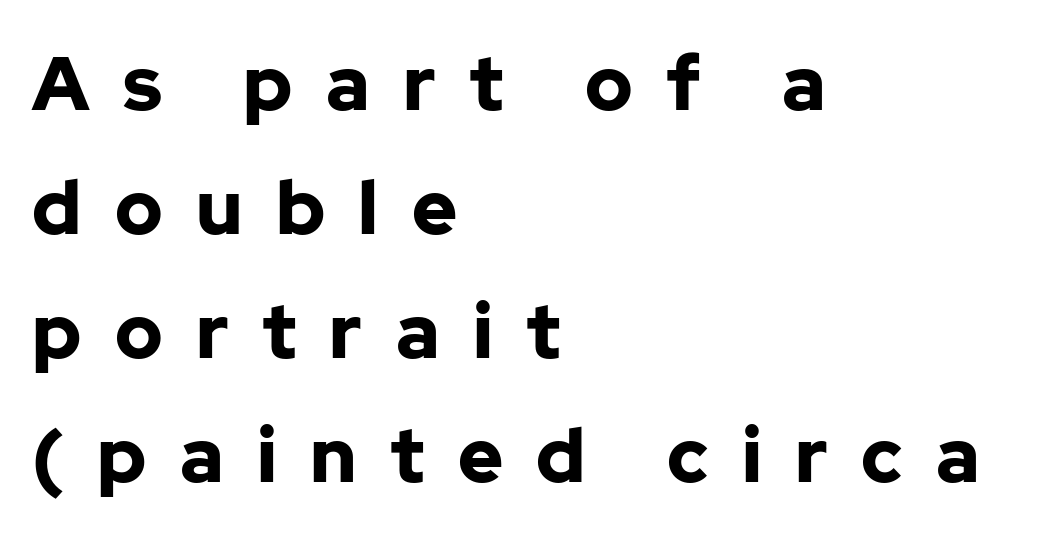
The image shows 76 px bold sans-serif type, upright; set left-aligned, normal line spacing (1.63x), unusually wide letter spacing (+0.44 em), not underlined; low stroke contrast and a medium x-height.
